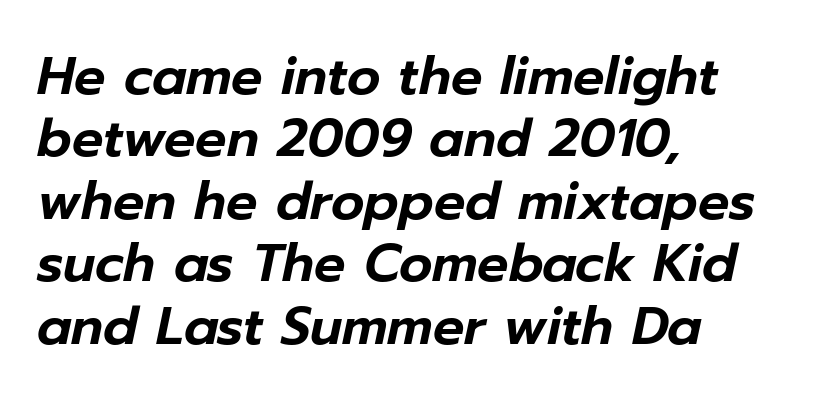
The image shows 52 px text type, italic (leaning right); set left-aligned, line spacing 1.2x, normal letter spacing, not underlined; low stroke contrast and a medium x-height.
